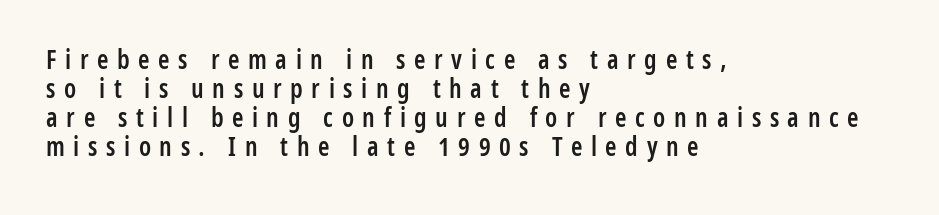
Q: Is the text bold? A: Semi-bold.
Q: Is the text italic (slanted)? A: No, it is upright.
Q: Is the text underlined? A: No.
Q: How is the paragraph aligned? A: Left-aligned.
Q: Is the spacing between letters normal or unusually wide? A: Unusually wide.
Q: Is the spacing between lines tight, normal or loose? A: Tight.
